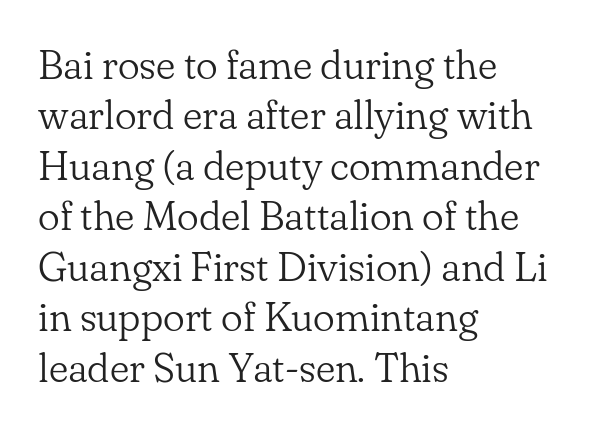
The image shows 41 px light serif type, upright; set left-aligned, line spacing 1.23x, normal letter spacing, not underlined; low stroke contrast and a small x-height.
